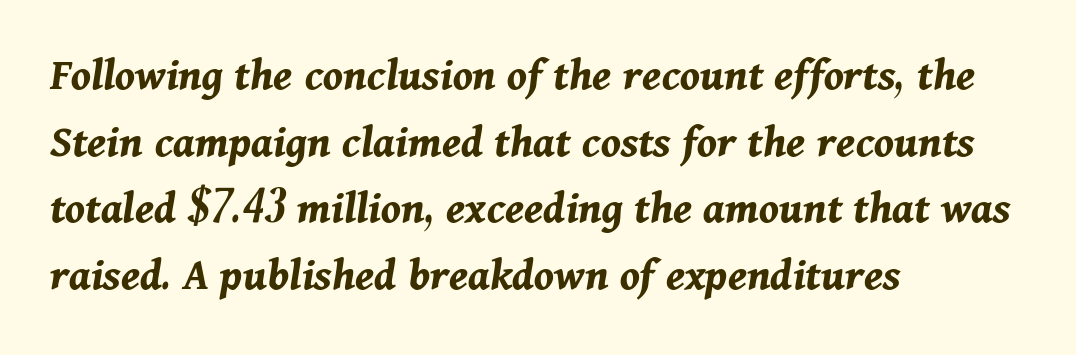
Q: Is the text bold? A: Yes.
Q: Is the text italic (slanted)? A: Yes, it leans right by about 11 degrees.
Q: Is the text underlined? A: No.
Q: How is the paragraph aligned? A: Left-aligned.
Q: Is the spacing between letters normal or unusually wide? A: Normal.
Q: Is the spacing between lines tight, normal or loose? A: Normal.
Q: Width (condensed, normal, or wide)? A: Normal.
Q: Stroke contrast? A: Medium.
Q: x-height? A: Medium.
Q: Monospaced? A: No.
